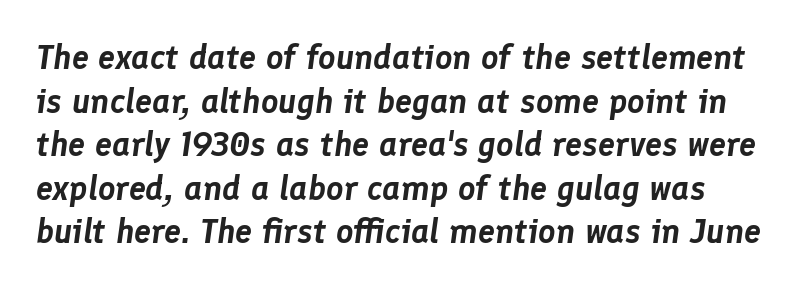
Q: Is the text italic (slanted)? A: Yes, it leans right by about 8 degrees.
Q: Is the text underlined? A: No.
Q: Is the spacing between letters normal or unusually wide? A: Normal.
Q: Is the spacing between lines tight, normal or loose? A: Normal.
Q: Width (condensed, normal, or wide)? A: Normal.
Q: Stroke contrast? A: Low.
Q: x-height? A: Medium.
Q: Monospaced? A: No.
